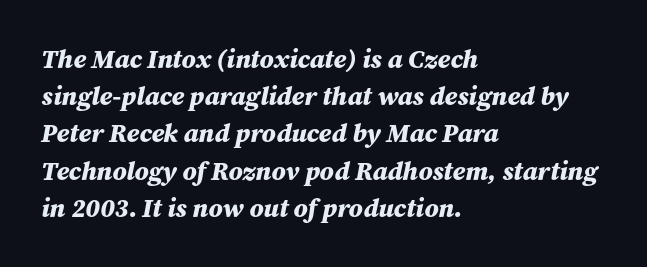
Q: Is the text bold? A: Yes.
Q: Is the text italic (slanted)? A: Yes, it leans right by about 12 degrees.
Q: Is the text underlined? A: No.
Q: How is the paragraph aligned? A: Left-aligned.
Q: Is the spacing between letters normal or unusually wide? A: Normal.
Q: Is the spacing between lines tight, normal or loose? A: Normal.
